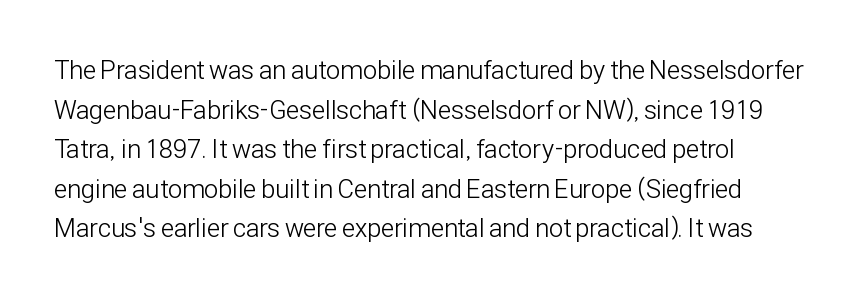
Q: Is the text bold? A: No.
Q: Is the text italic (slanted)? A: No, it is upright.
Q: Is the text underlined? A: No.
Q: How is the paragraph aligned? A: Left-aligned.
Q: Is the spacing between letters normal or unusually wide? A: Normal.
Q: Is the spacing between lines tight, normal or loose? A: Normal.
